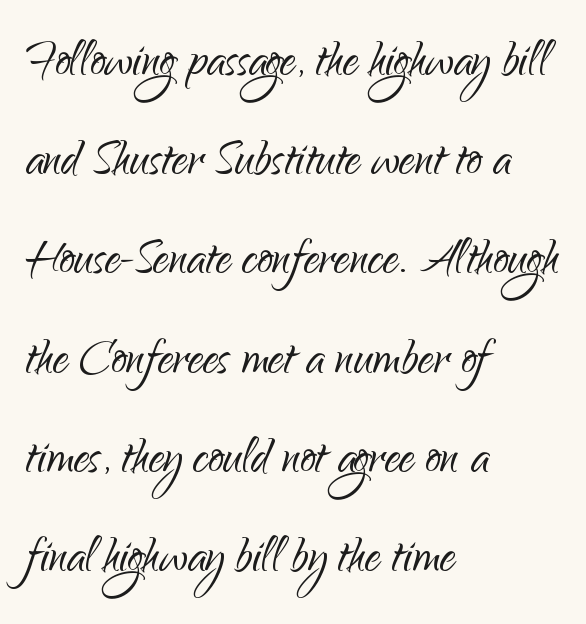
{"serif": "no", "bold": "no", "weight": "light", "width": "normal", "stroke_contrast": "low", "x_height": "small", "monospaced": "no", "underline": "no", "align": "left", "line_spacing": "normal", "line_spacing_ratio": 1.6, "letter_spacing": "normal", "letter_spacing_em": 0.0, "glyph_px": 62}
